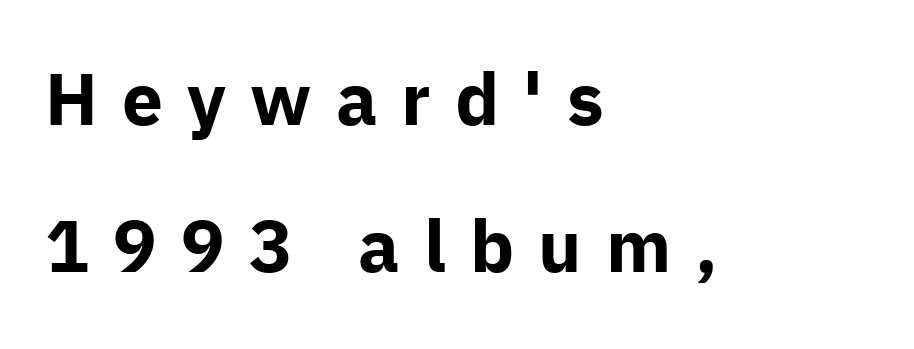
Q: Is the text bold? A: Yes.
Q: Is the text italic (slanted)? A: No, it is upright.
Q: Is the typeface a serif or a sans-serif typeface? A: Sans-serif.
Q: Is the text underlined? A: No.
Q: How is the paragraph aligned? A: Left-aligned.
Q: Is the spacing between letters normal or unusually wide? A: Unusually wide.
Q: Is the spacing between lines tight, normal or loose? A: Loose.
Q: Width (condensed, normal, or wide)? A: Normal.
Q: Stroke contrast? A: Low.
Q: x-height? A: Medium.
Q: Monospaced? A: No.
